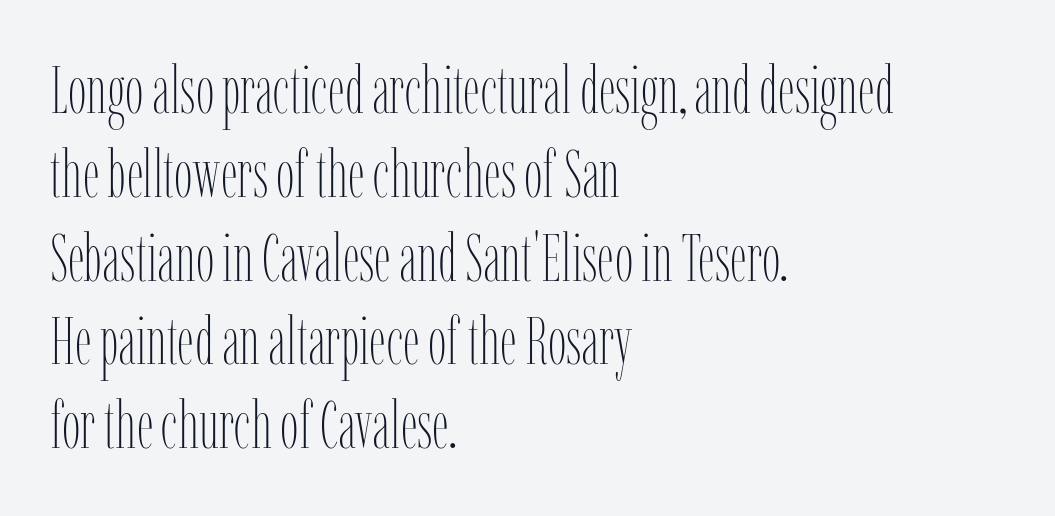
{"italic": "no", "bold": "no", "weight": "thin", "width": "condensed", "stroke_contrast": "low", "x_height": "medium", "monospaced": "no", "underline": "no", "align": "left", "line_spacing": "normal", "line_spacing_ratio": 1.27, "letter_spacing": "normal", "letter_spacing_em": 0.0, "glyph_px": 66}
